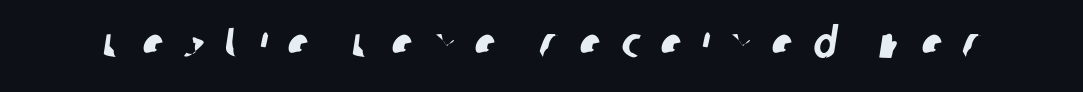
Q: Is the typeface a serif or a sans-serif typeface? A: Sans-serif.
Q: Is the text underlined? A: No.
Q: Is the spacing between letters normal or unusually wide? A: Unusually wide.
Q: Width (condensed, normal, or wide)? A: Condensed.
Q: Stroke contrast? A: Low.
Q: x-height? A: Large.
Q: Monospaced? A: No.
